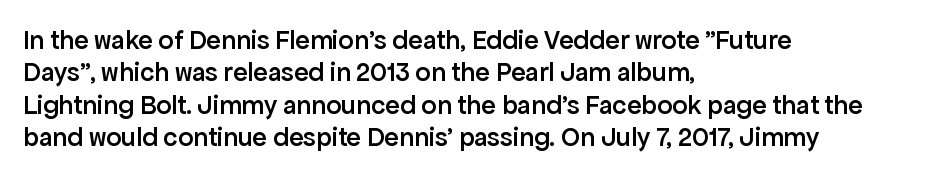
Beneath every word, the page is bare. A somewhat darkened texture: the type is semibold rather than bold. The axis of the letterforms is exactly vertical. Words appear dense and cohesive because spacing is normal.
